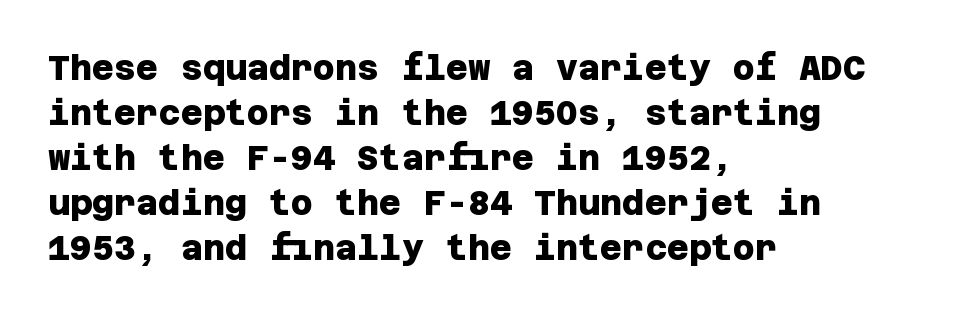
A student would call this left alignment; a typographer would say flush left, rag right. The lines sit at an ordinary, default distance from one another. This is sans-serif lettering, the kind often seen on screens and signage. On the weight axis this lands at bold, roughly 700.
